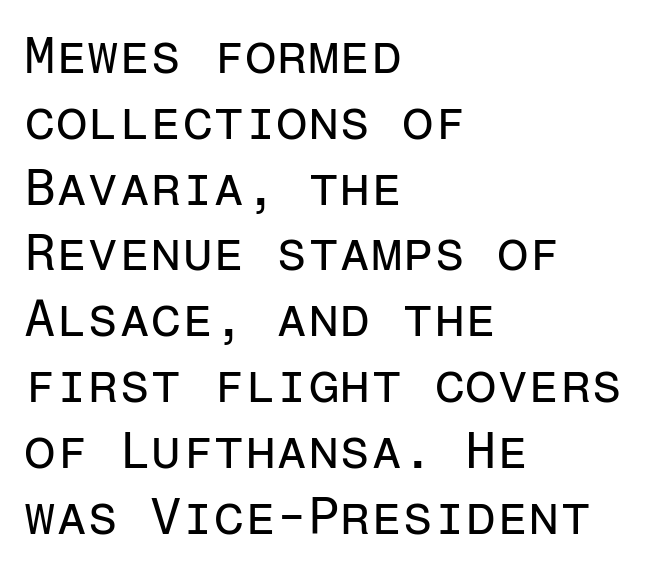
{"serif": "no", "italic": "no", "bold": "no", "weight": "regular", "width": "normal", "stroke_contrast": "low", "x_height": "medium", "monospaced": "yes", "underline": "no", "align": "left", "line_spacing": "normal", "line_spacing_ratio": 1.29, "letter_spacing": "normal", "letter_spacing_em": 0.0, "glyph_px": 51}
